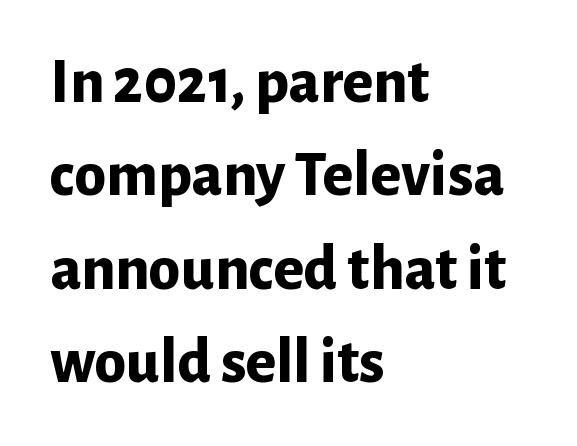
Q: Is the text bold? A: Yes.
Q: Is the text italic (slanted)? A: No, it is upright.
Q: Is the typeface a serif or a sans-serif typeface? A: Sans-serif.
Q: Is the text underlined? A: No.
Q: How is the paragraph aligned? A: Left-aligned.
Q: Is the spacing between letters normal or unusually wide? A: Normal.
Q: Is the spacing between lines tight, normal or loose? A: Normal.
Q: Width (condensed, normal, or wide)? A: Normal.
Q: Stroke contrast? A: Low.
Q: x-height? A: Medium.
Q: Monospaced? A: No.
